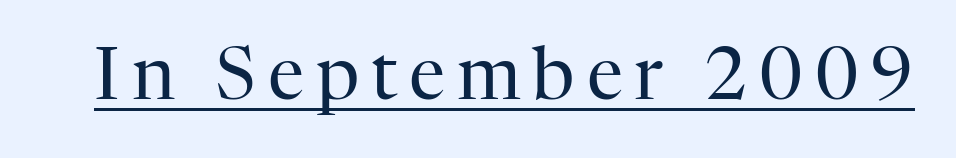
Ordinary non-slanted type is in use. The glyphs are accompanied by a horizontal stroke just below them. Note: serifs present on the glyphs. Each letter keeps its own natural width here, so spacing adapts to shape.
